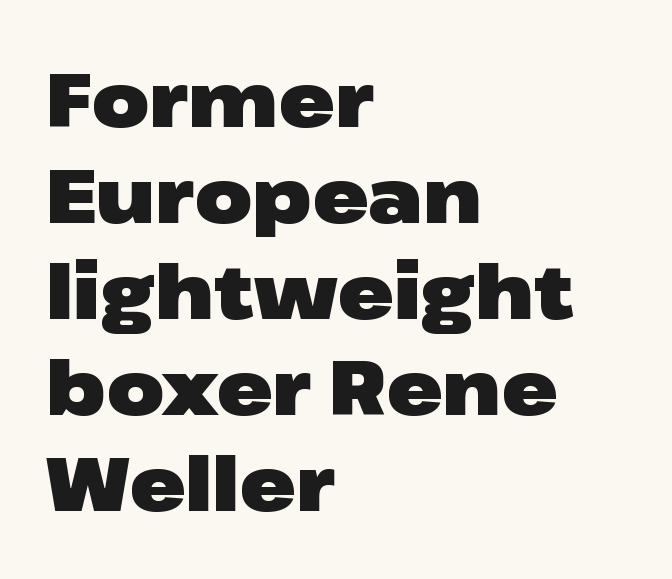
Thick stems and heavy bowls — unmistakably bold. The designer left line spacing at the default. The typeface chosen for these lines omits serifs. Any mark beneath the type? The region is blank.
